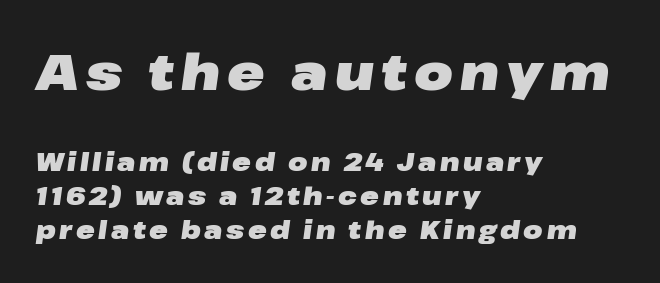
{"italic": "yes", "lean": "right", "slant_degrees": 8, "bold": "yes", "weight": "heavy", "width": "wide", "stroke_contrast": "low", "x_height": "medium", "monospaced": "no", "underline": "no", "align": "left", "line_spacing": "normal", "line_spacing_ratio": 1.36, "larger_block": "first", "size_ratio": 2.0, "glyph_px": 50}
